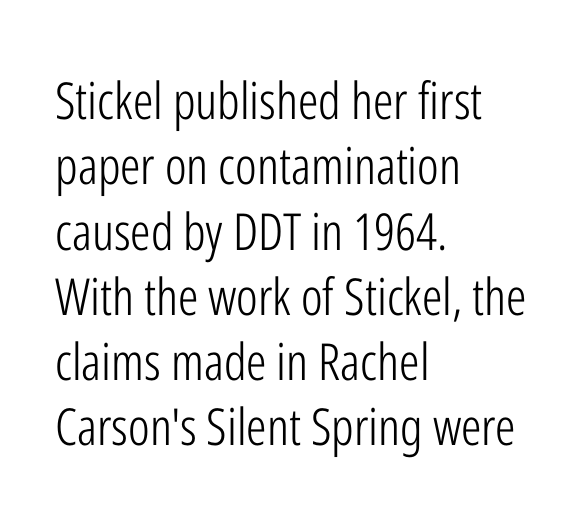
{"serif": "no", "italic": "no", "bold": "no", "weight": "light", "width": "condensed", "stroke_contrast": "low", "x_height": "medium", "monospaced": "no", "underline": "no", "align": "left", "line_spacing": "normal", "line_spacing_ratio": 1.28, "letter_spacing": "normal", "letter_spacing_em": 0.0, "glyph_px": 51}
